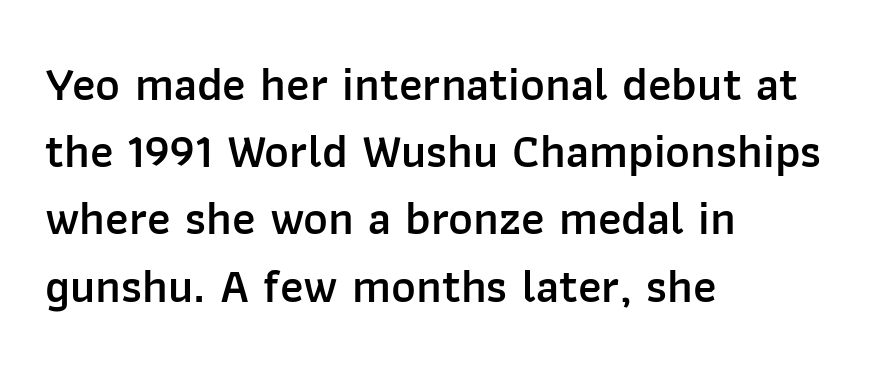
Q: Is the text bold? A: Semi-bold.
Q: Is the text italic (slanted)? A: No, it is upright.
Q: Is the typeface a serif or a sans-serif typeface? A: Sans-serif.
Q: Is the text underlined? A: No.
Q: How is the paragraph aligned? A: Left-aligned.
Q: Is the spacing between letters normal or unusually wide? A: Normal.
Q: Is the spacing between lines tight, normal or loose? A: Normal.
Q: Width (condensed, normal, or wide)? A: Normal.
Q: Stroke contrast? A: Low.
Q: x-height? A: Medium.
Q: Monospaced? A: No.
